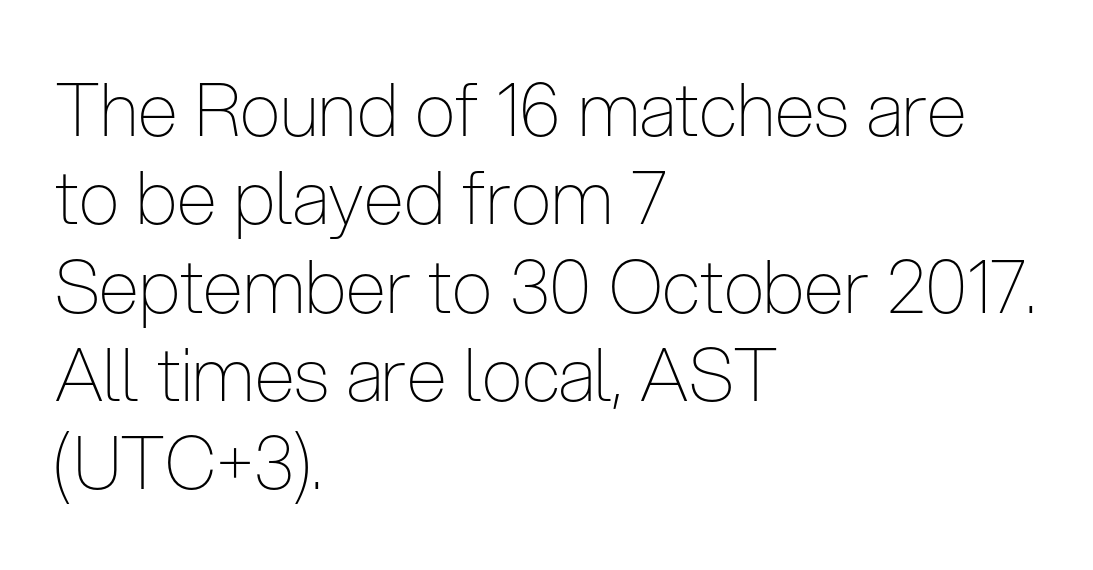
{"serif": "no", "italic": "no", "bold": "no", "weight": "thin", "width": "condensed", "stroke_contrast": "low", "x_height": "medium", "monospaced": "no", "underline": "no", "align": "left", "line_spacing_ratio": 1.21, "letter_spacing": "normal", "letter_spacing_em": 0.0, "glyph_px": 73}
